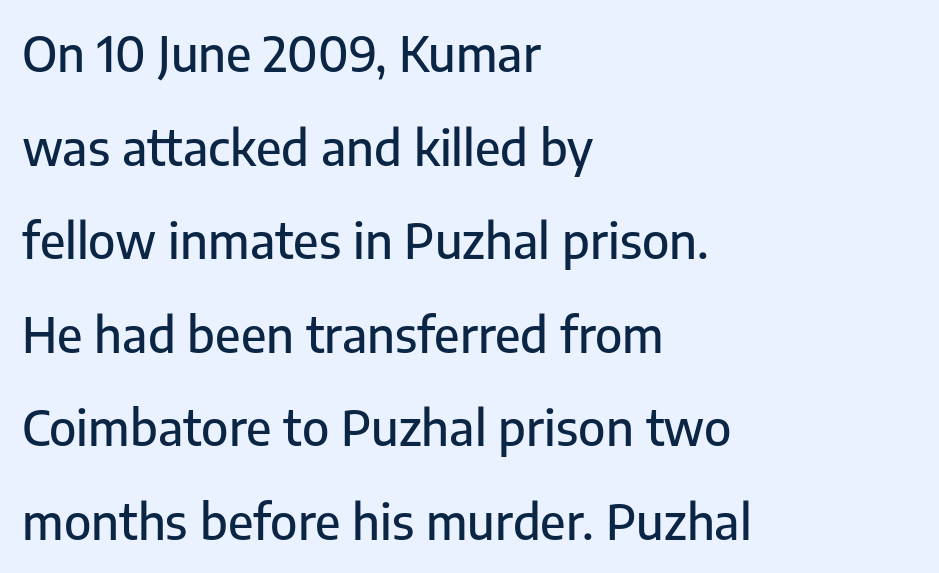
Observe the absence of serifs on each vertical stroke in this sample. One-word summary of the alignment: left. Proportional: the letters do not fall into vertical columns. Does the leading feel generous? Absolutely, it's lavish.
